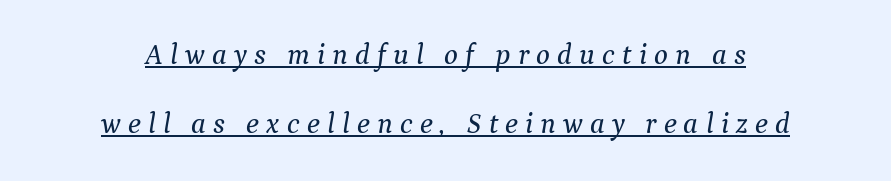
The image shows 29 px serif type, italic (leaning right); set centered, loose line spacing (2.38x), unusually wide letter spacing (+0.25 em), underlined; medium stroke contrast and a medium x-height.
